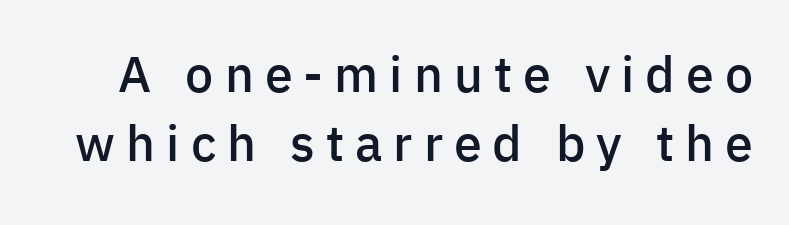
The image shows 50 px semibold sans-serif type, upright; set normal line spacing (1.39x), unusually wide letter spacing (+0.22 em), not underlined; low stroke contrast and a medium x-height.
